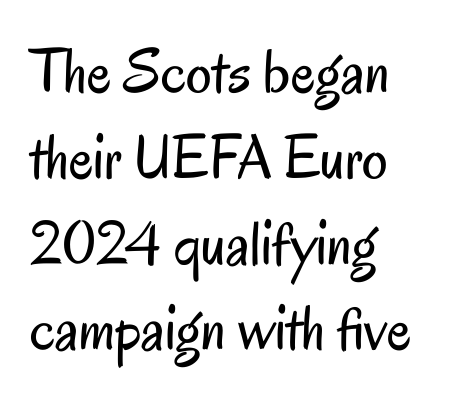
Q: Is the text bold? A: No.
Q: Is the text italic (slanted)? A: No, it is upright.
Q: Is the typeface a serif or a sans-serif typeface? A: Sans-serif.
Q: Is the text underlined? A: No.
Q: How is the paragraph aligned? A: Left-aligned.
Q: Is the spacing between letters normal or unusually wide? A: Normal.
Q: Is the spacing between lines tight, normal or loose? A: Normal.
Q: Width (condensed, normal, or wide)? A: Condensed.
Q: Stroke contrast? A: Low.
Q: x-height? A: Small.
Q: Monospaced? A: No.
